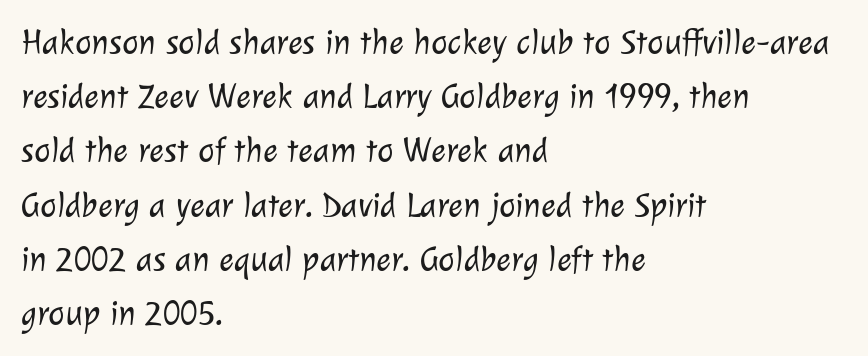
The image shows 35 px light sans-serif type; set left-aligned, normal line spacing (1.55x), normal letter spacing, not underlined; low stroke contrast and a medium x-height.
